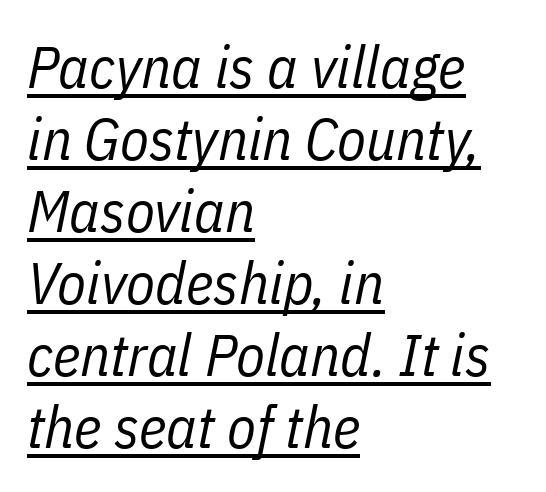
Q: Is the text bold? A: No.
Q: Is the text italic (slanted)? A: Yes, it leans right by about 11 degrees.
Q: Is the text underlined? A: Yes.
Q: How is the paragraph aligned? A: Left-aligned.
Q: Is the spacing between letters normal or unusually wide? A: Normal.
Q: Width (condensed, normal, or wide)? A: Condensed.
Q: Stroke contrast? A: Low.
Q: x-height? A: Medium.
Q: Monospaced? A: No.
